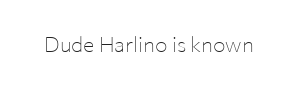
The image shows 21 px text type, upright; set normal letter spacing, not underlined.
